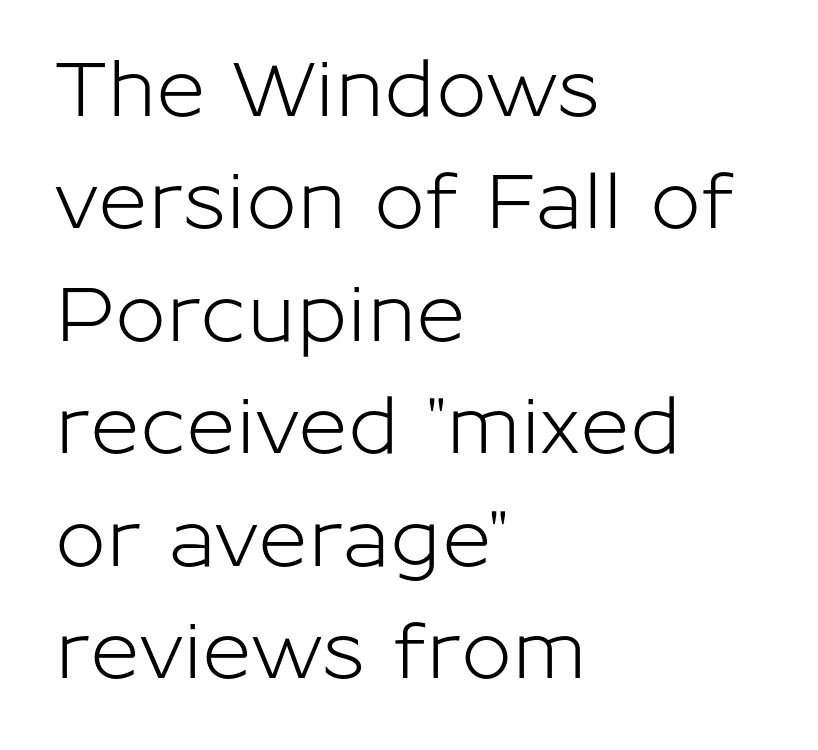
Q: Is the text italic (slanted)? A: No, it is upright.
Q: Is the typeface a serif or a sans-serif typeface? A: Sans-serif.
Q: Is the text underlined? A: No.
Q: How is the paragraph aligned? A: Left-aligned.
Q: Is the spacing between letters normal or unusually wide? A: Normal.
Q: Is the spacing between lines tight, normal or loose? A: Normal.
Q: Width (condensed, normal, or wide)? A: Normal.
Q: Stroke contrast? A: Low.
Q: x-height? A: Medium.
Q: Monospaced? A: No.
